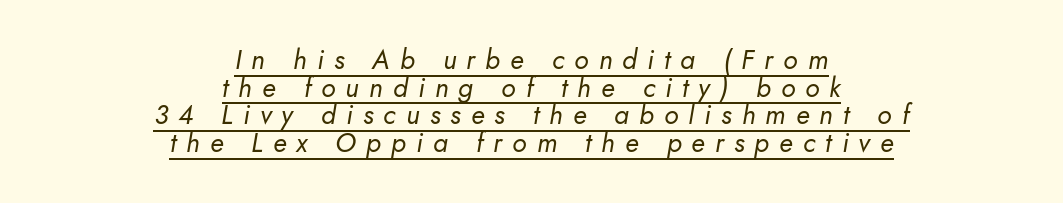
{"italic": "yes", "lean": "right", "slant_degrees": 10, "bold": "no", "underline": "yes", "align": "center", "line_spacing": "tight", "line_spacing_ratio": 1.02, "letter_spacing": "wide", "letter_spacing_em": 0.37, "glyph_px": 27}
